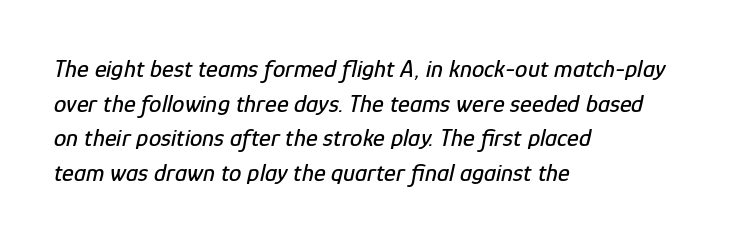
Q: Is the text italic (slanted)? A: Yes, it leans right by about 12 degrees.
Q: Is the text underlined? A: No.
Q: How is the paragraph aligned? A: Left-aligned.
Q: Is the spacing between letters normal or unusually wide? A: Normal.
Q: Is the spacing between lines tight, normal or loose? A: Normal.
